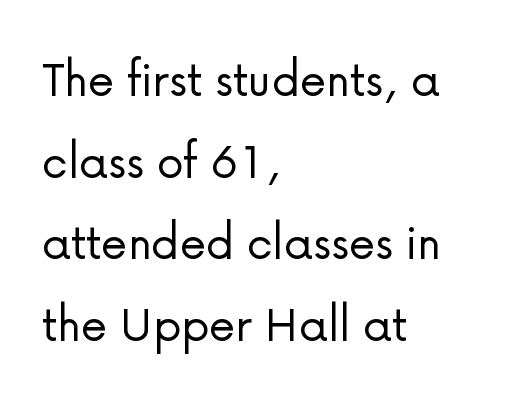
Q: Is the text bold? A: No.
Q: Is the text italic (slanted)? A: No, it is upright.
Q: Is the typeface a serif or a sans-serif typeface? A: Sans-serif.
Q: Is the text underlined? A: No.
Q: How is the paragraph aligned? A: Left-aligned.
Q: Is the spacing between letters normal or unusually wide? A: Normal.
Q: Is the spacing between lines tight, normal or loose? A: Normal.
Q: Width (condensed, normal, or wide)? A: Normal.
Q: Stroke contrast? A: Low.
Q: x-height? A: Medium.
Q: Monospaced? A: No.
